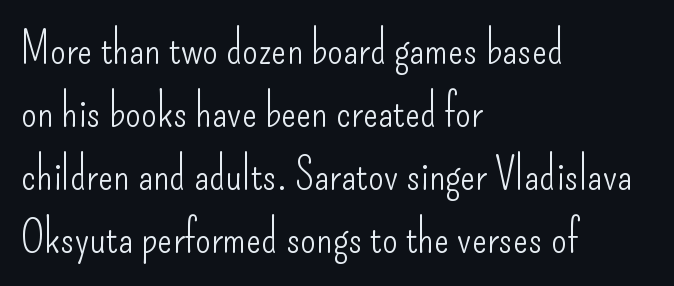
Q: Is the text bold? A: No.
Q: Is the text italic (slanted)? A: No, it is upright.
Q: Is the typeface a serif or a sans-serif typeface? A: Sans-serif.
Q: Is the text underlined? A: No.
Q: How is the paragraph aligned? A: Left-aligned.
Q: Is the spacing between letters normal or unusually wide? A: Normal.
Q: Is the spacing between lines tight, normal or loose? A: Normal.
Q: Width (condensed, normal, or wide)? A: Condensed.
Q: Stroke contrast? A: Low.
Q: x-height? A: Small.
Q: Monospaced? A: No.
